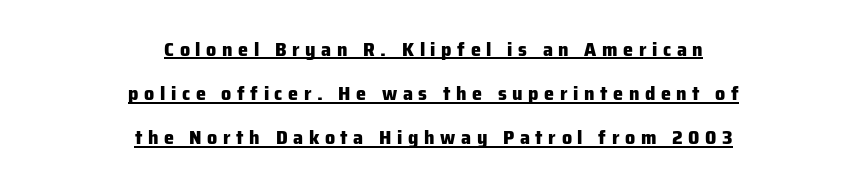
Q: Is the text bold? A: Yes.
Q: Is the text italic (slanted)? A: No, it is upright.
Q: Is the text underlined? A: Yes.
Q: How is the paragraph aligned? A: Centered.
Q: Is the spacing between letters normal or unusually wide? A: Unusually wide.
Q: Is the spacing between lines tight, normal or loose? A: Loose.
